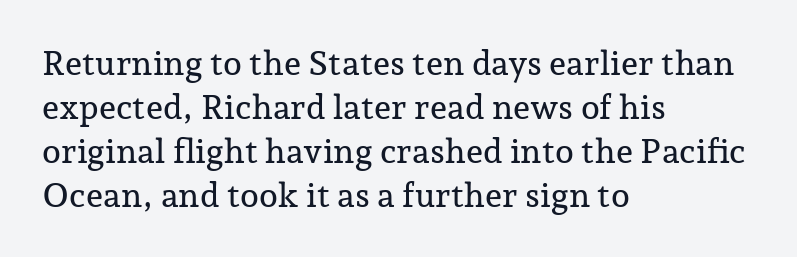
Q: Is the text italic (slanted)? A: No, it is upright.
Q: Is the typeface a serif or a sans-serif typeface? A: Serif.
Q: Is the text underlined? A: No.
Q: How is the paragraph aligned? A: Left-aligned.
Q: Is the spacing between letters normal or unusually wide? A: Normal.
Q: Is the spacing between lines tight, normal or loose? A: Normal.
Q: Width (condensed, normal, or wide)? A: Normal.
Q: Stroke contrast? A: Low.
Q: x-height? A: Medium.
Q: Monospaced? A: No.
